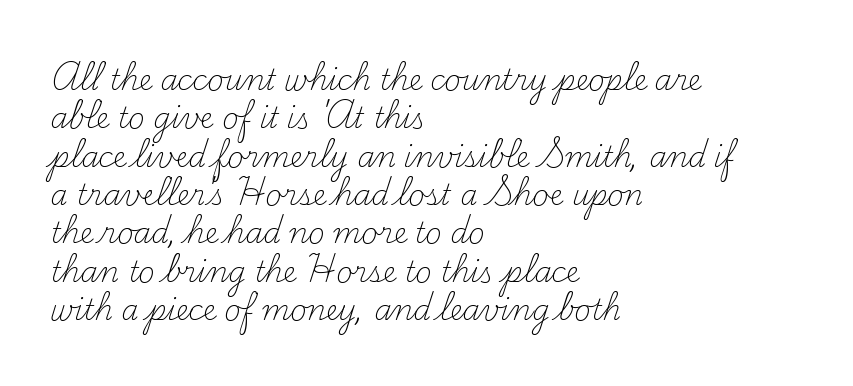
{"bold": "no", "weight": "light", "width": "normal", "stroke_contrast": "medium", "x_height": "small", "monospaced": "no", "underline": "no", "align": "left", "line_spacing": "normal", "line_spacing_ratio": 1.37, "letter_spacing": "normal", "letter_spacing_em": 0.0, "glyph_px": 28}
